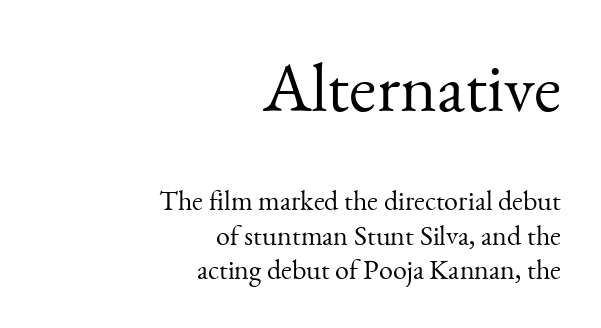
Q: Is the text bold? A: No.
Q: Is the text italic (slanted)? A: No, it is upright.
Q: Is the typeface a serif or a sans-serif typeface? A: Serif.
Q: Is the text underlined? A: No.
Q: How is the paragraph aligned? A: Right-aligned.
Q: Is the spacing between letters normal or unusually wide? A: Normal.
Q: Which block of text is set in a larger size, the first (top) or the second (bottom)? A: The first (top) one.
Q: Width (condensed, normal, or wide)? A: Normal.
Q: Stroke contrast? A: Medium.
Q: x-height? A: Small.
Q: Monospaced? A: No.
